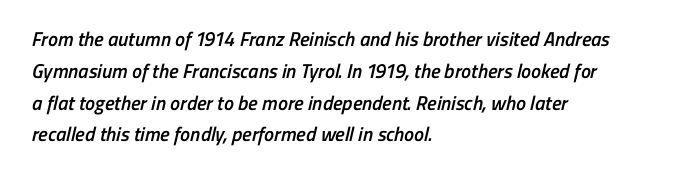
The image shows 20 px text type; set left-aligned, normal line spacing (1.59x), normal letter spacing, not underlined.
